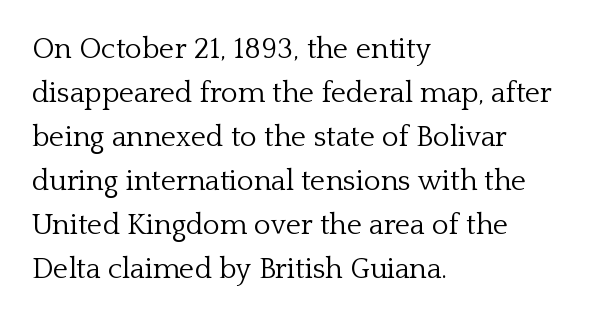
The image shows 29 px light serif type, upright; set left-aligned, normal line spacing (1.52x), normal letter spacing, not underlined; low stroke contrast and a medium x-height.
